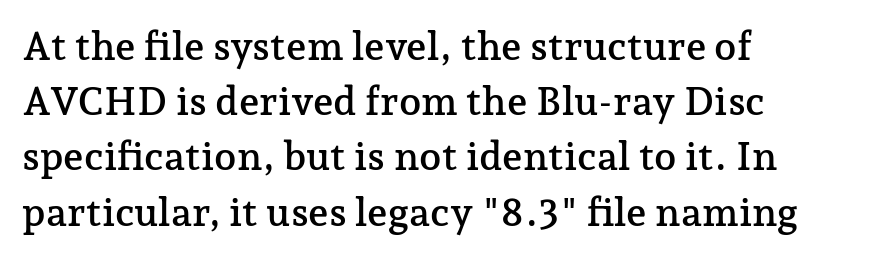
Upright lettering throughout. In CSS terms this would be text-align: left. The letters carry serifs — small finishing strokes at the ends of their stems. Letters rest on an invisible, unmarked baseline. The lines sit at an ordinary, default distance from one another. Is this a fixed-width face? No — the glyphs have proportional, varying widths.
